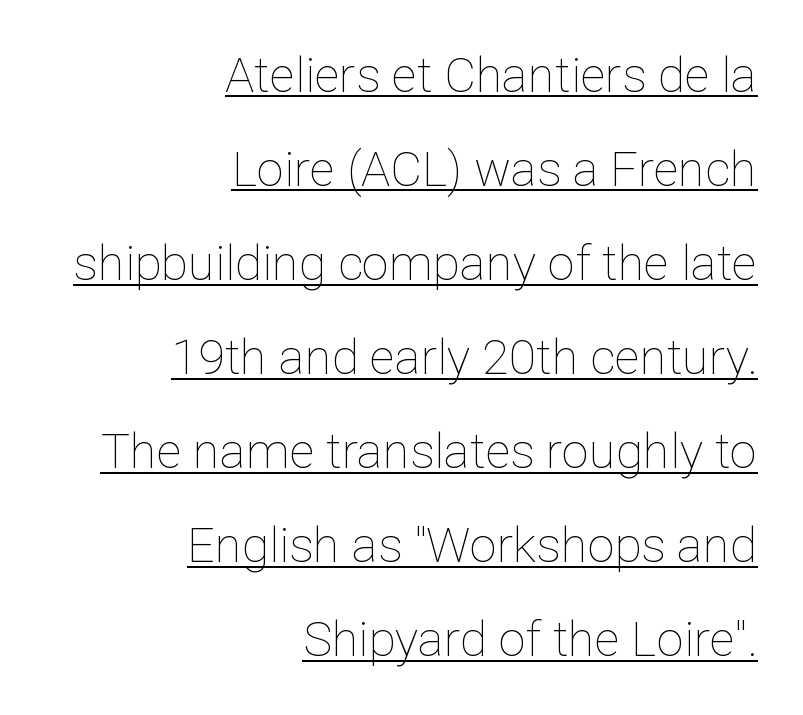
The image shows 49 px thin type, upright; set right-aligned, loose line spacing (1.92x), normal letter spacing, underlined; low stroke contrast and a medium x-height.
